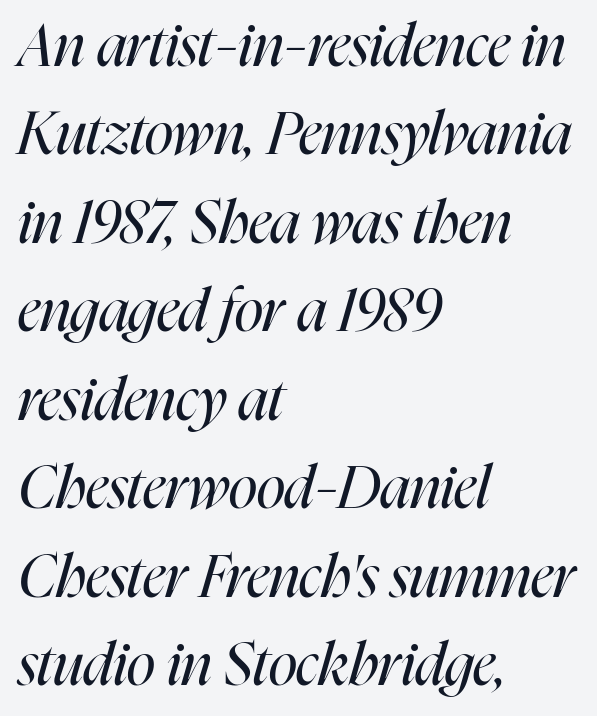
Q: Is the text bold? A: No.
Q: Is the text italic (slanted)? A: Yes, it leans right by about 16 degrees.
Q: Is the text underlined? A: No.
Q: How is the paragraph aligned? A: Left-aligned.
Q: Is the spacing between letters normal or unusually wide? A: Normal.
Q: Is the spacing between lines tight, normal or loose? A: Normal.
Q: Width (condensed, normal, or wide)? A: Condensed.
Q: Stroke contrast? A: High.
Q: x-height? A: Medium.
Q: Monospaced? A: No.
